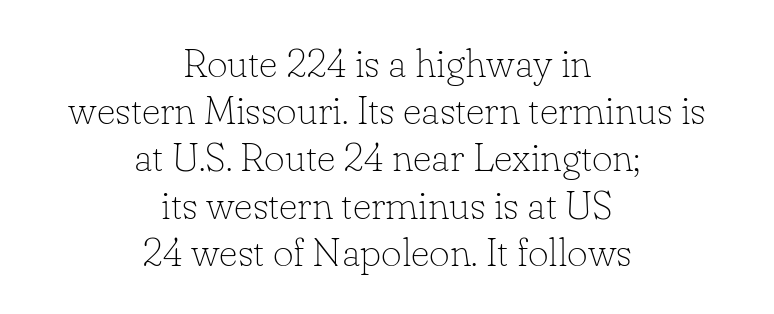
{"serif": "yes", "italic": "no", "bold": "no", "weight": "thin", "width": "normal", "stroke_contrast": "low", "x_height": "small", "monospaced": "no", "underline": "no", "align": "center", "line_spacing_ratio": 1.18, "letter_spacing": "normal", "letter_spacing_em": 0.0, "glyph_px": 40}
